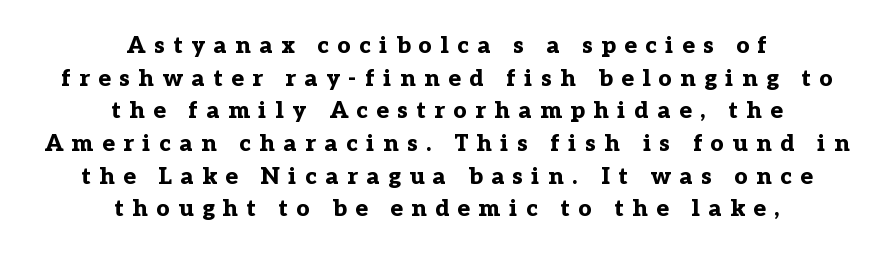
{"italic": "no", "bold": "yes", "underline": "no", "align": "center", "line_spacing": "normal", "line_spacing_ratio": 1.42, "letter_spacing": "wide", "letter_spacing_em": 0.38, "glyph_px": 23}
